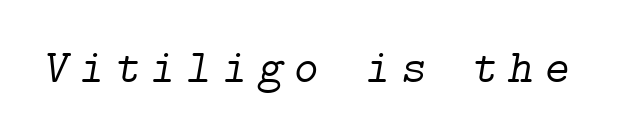
The image shows 48 px light serif type, italic (leaning right); set unusually wide letter spacing (+0.22 em), not underlined; low stroke contrast and a medium x-height.
